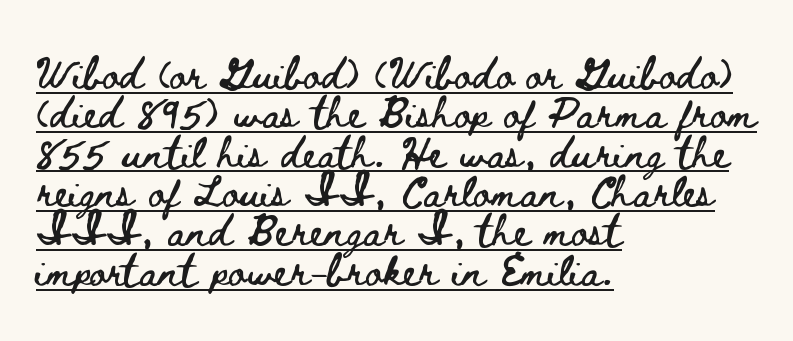
The image shows 32 px wide type; set left-aligned, line spacing 1.23x, normal letter spacing, underlined; low stroke contrast and a small x-height.
